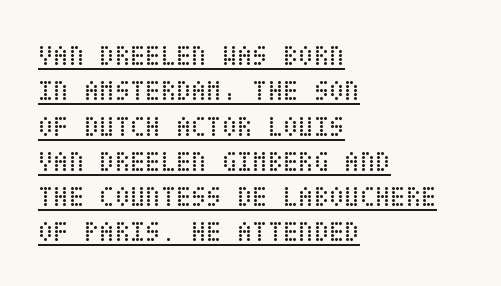
Glyph-to-glyph distance matches everyday printed text. This sample keeps an unexceptional amount of space between lines. Underlined type. The rag falls on the right side of this text block. Ink coverage per letter is moderate at most.
